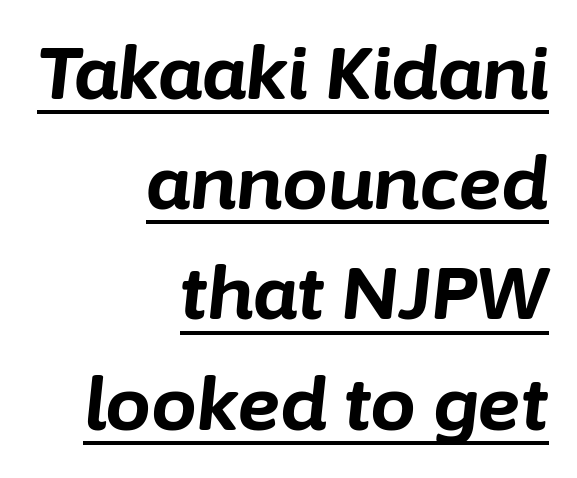
Q: Is the text bold? A: Yes.
Q: Is the text italic (slanted)? A: Yes, it leans right by about 6 degrees.
Q: Is the text underlined? A: Yes.
Q: How is the paragraph aligned? A: Right-aligned.
Q: Is the spacing between letters normal or unusually wide? A: Normal.
Q: Is the spacing between lines tight, normal or loose? A: Normal.
Q: Width (condensed, normal, or wide)? A: Normal.
Q: Stroke contrast? A: Low.
Q: x-height? A: Medium.
Q: Monospaced? A: No.
